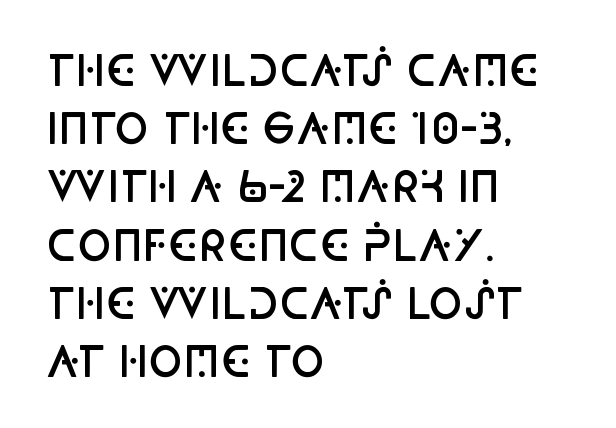
The lines sit at an ordinary, default distance from one another. Unlike a traditional serif, this face leaves its strokes unadorned. The passage shown is typed in a proportional face where columns would drift. Characters remain perfectly vertical along every line.
